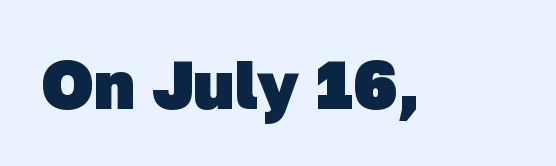
{"serif": "no", "bold": "yes", "weight": "heavy", "width": "normal", "stroke_contrast": "low", "x_height": "medium", "monospaced": "no", "underline": "no", "letter_spacing": "normal", "letter_spacing_em": 0.0, "glyph_px": 68}
